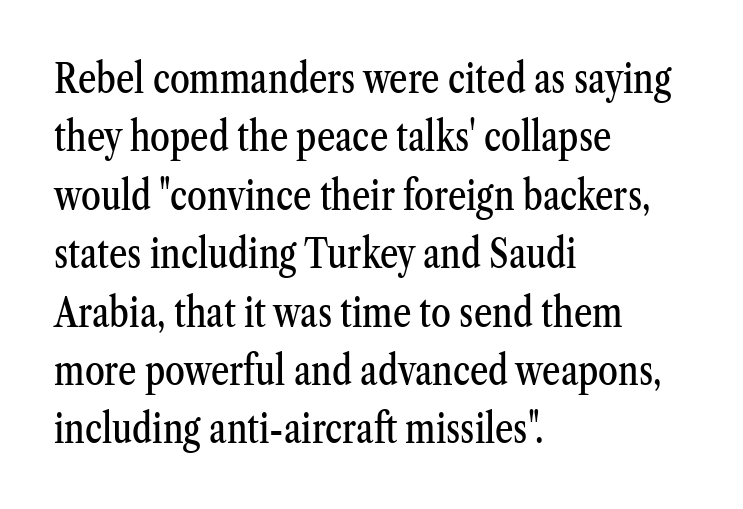
Q: Is the text italic (slanted)? A: No, it is upright.
Q: Is the typeface a serif or a sans-serif typeface? A: Serif.
Q: Is the text underlined? A: No.
Q: How is the paragraph aligned? A: Left-aligned.
Q: Is the spacing between letters normal or unusually wide? A: Normal.
Q: Is the spacing between lines tight, normal or loose? A: Normal.
Q: Width (condensed, normal, or wide)? A: Condensed.
Q: Stroke contrast? A: Medium.
Q: x-height? A: Medium.
Q: Monospaced? A: No.
